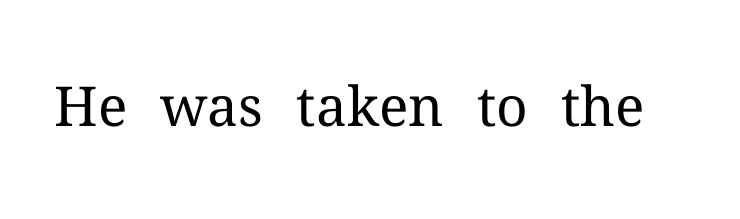
A bare baseline throughout the passage. Observe the ordinary spacing: letters are neighbours, not strangers. The passage shown is typed in a proportional face where columns would drift. It's the straight-up-and-down kind of type. Regarding serifs, this sample has them. The typesetting does not lean heavy: it is not bold.
